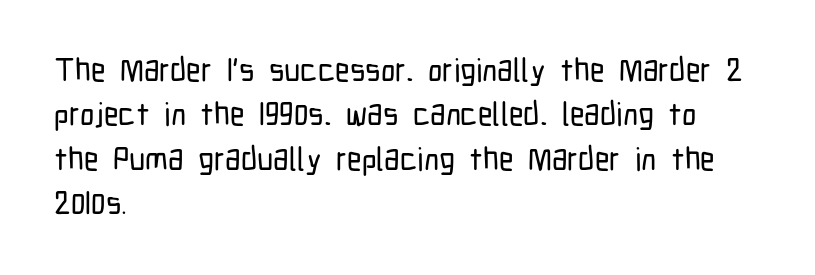
Reading down the column, the eye jumps a familiar distance to each next line. Posture: straight, roman, zero tilt. No word sits above an underline. The passage shown is typed in a proportional face where columns would drift.
